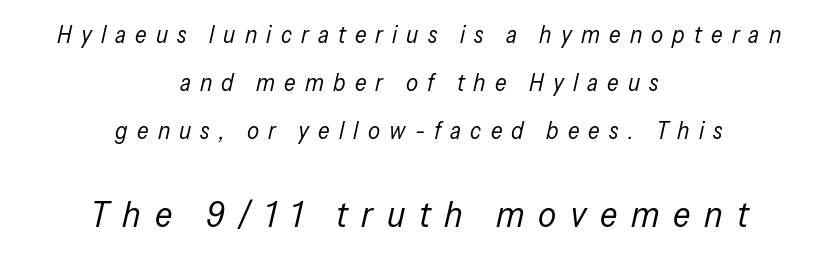
{"italic": "yes", "lean": "right", "slant_degrees": 13, "bold": "no", "weight": "regular", "width": "condensed", "stroke_contrast": "low", "x_height": "medium", "monospaced": "no", "underline": "no", "align": "center", "line_spacing": "loose", "line_spacing_ratio": 1.99, "letter_spacing": "wide", "letter_spacing_em": 0.38, "larger_block": "second", "size_ratio": 1.5, "glyph_px": 36}
